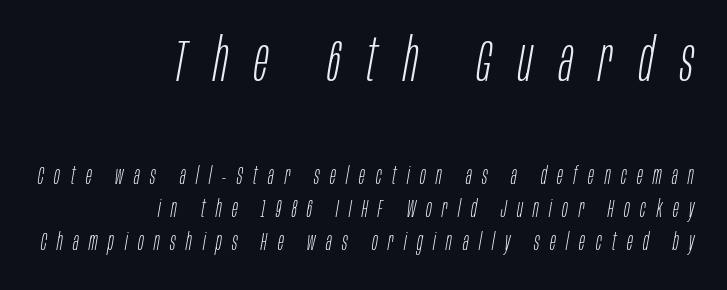
Q: Is the text bold? A: No.
Q: Is the text italic (slanted)? A: Yes, it leans right by about 10 degrees.
Q: Is the text underlined? A: No.
Q: How is the paragraph aligned? A: Right-aligned.
Q: Is the spacing between letters normal or unusually wide? A: Unusually wide.
Q: Is the spacing between lines tight, normal or loose? A: Normal.
Q: Which block of text is set in a larger size, the first (top) or the second (bottom)? A: The first (top) one.
Q: Width (condensed, normal, or wide)? A: Condensed.
Q: Stroke contrast? A: Low.
Q: x-height? A: Large.
Q: Monospaced? A: No.
